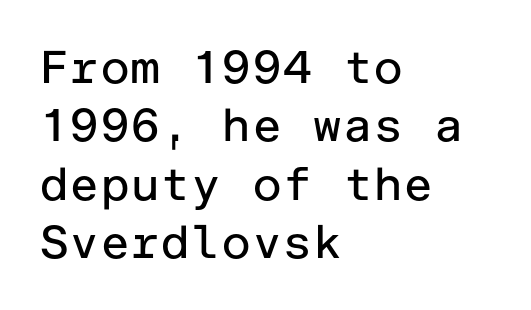
Caption: face not bold, strokes unweighted. The text was rendered using a sans face with plain stroke endings. The lettering holds an erect, upright posture throughout. The rendering anchors every line to the left-hand side.
